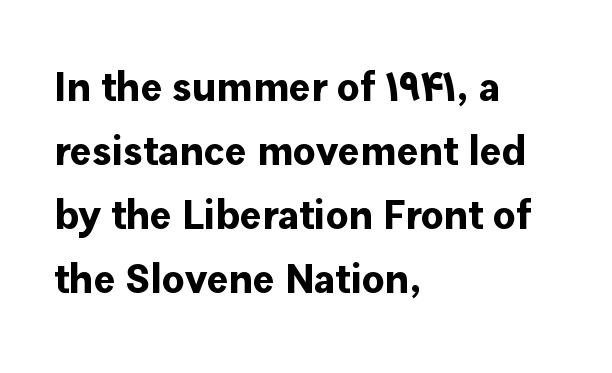
These lines are composed in type without serifs. Vertically, the passage feels balanced, rows spaced as you'd expect. In CSS terms this would be text-align: left. Words appear dense and cohesive because spacing is normal. Varying glyph widths throughout — classic text-font behaviour. Rendered with straight, roman letterforms.
